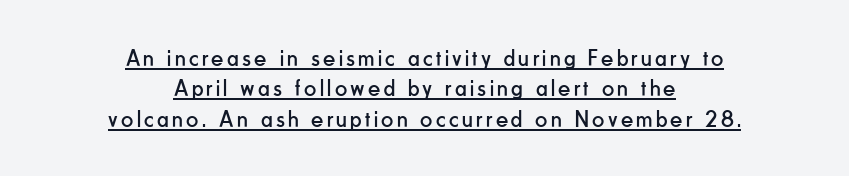
Reading down the block, each line starts at a different indent, mirrored at its end. Unlike italic type, these characters show no tilt at all. Like a heading marked for emphasis, these lines bear an underscore. The lines sit at an ordinary, default distance from one another. Weight: not bold — regular or lighter.
